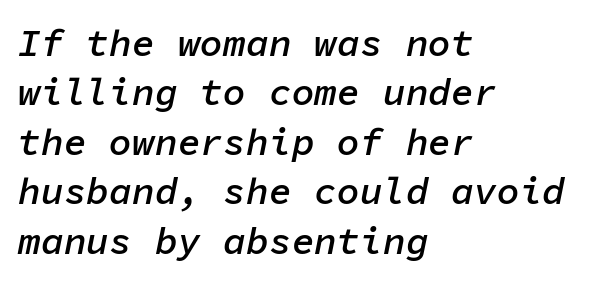
The image shows 38 px semibold type, italic (leaning right), monospaced; set left-aligned, normal line spacing (1.3x), normal letter spacing, not underlined; low stroke contrast and a medium x-height.
